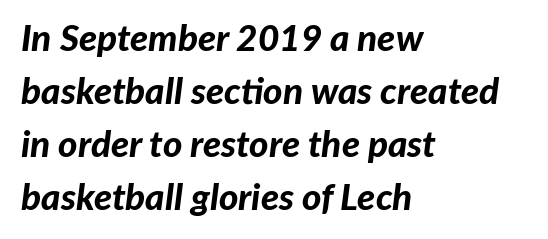
The image shows 37 px bold type, italic (leaning right); set left-aligned, normal line spacing (1.43x), normal letter spacing, not underlined; low stroke contrast and a medium x-height.
